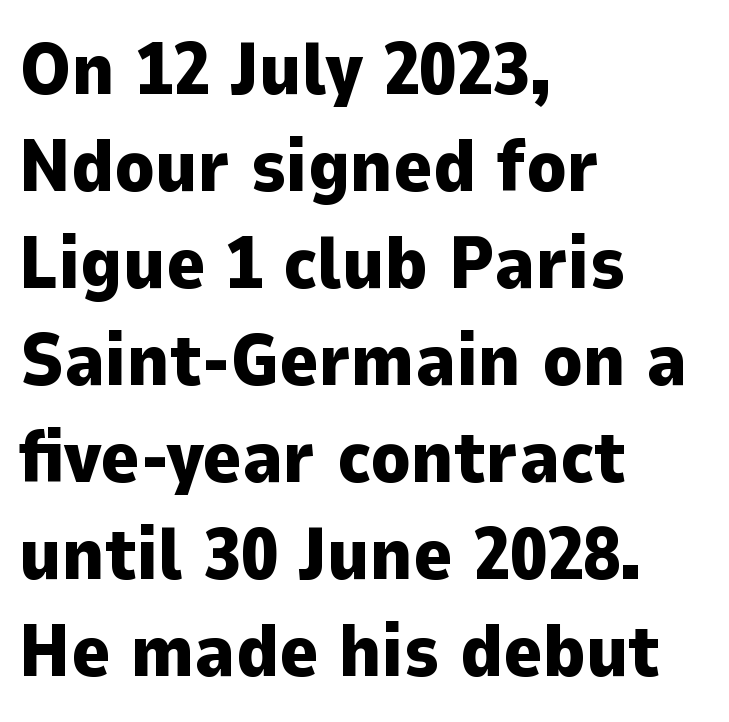
Q: Is the text bold? A: Yes.
Q: Is the text italic (slanted)? A: No, it is upright.
Q: Is the typeface a serif or a sans-serif typeface? A: Sans-serif.
Q: Is the text underlined? A: No.
Q: How is the paragraph aligned? A: Left-aligned.
Q: Is the spacing between letters normal or unusually wide? A: Normal.
Q: Is the spacing between lines tight, normal or loose? A: Normal.
Q: Width (condensed, normal, or wide)? A: Normal.
Q: Stroke contrast? A: Low.
Q: x-height? A: Medium.
Q: Monospaced? A: No.
